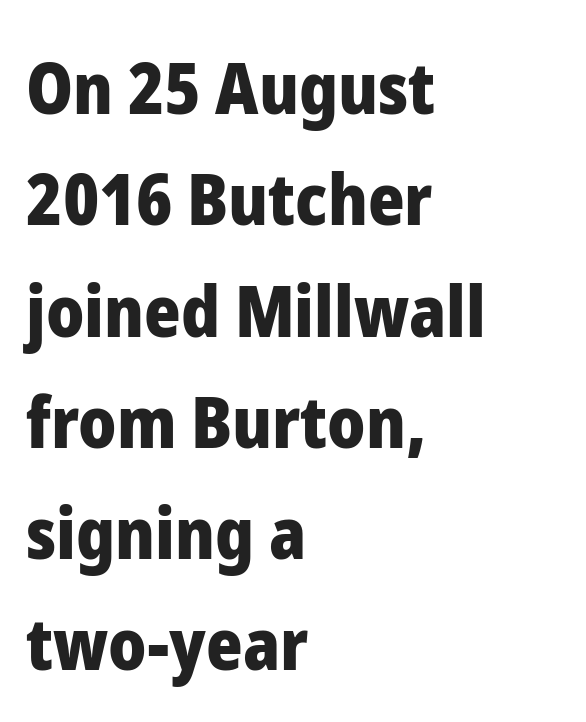
The image shows 70 px heavy sans-serif type, upright; set left-aligned, normal line spacing (1.59x), normal letter spacing, not underlined; low stroke contrast and a medium x-height.
